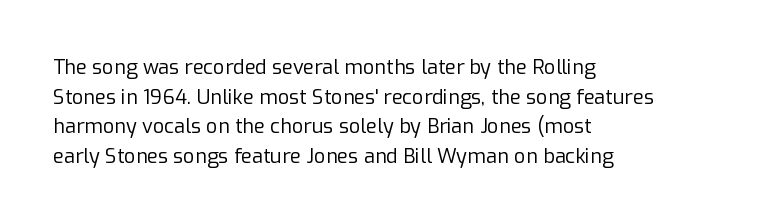
Compared with a typical body face, this is equally light or lighter still. The line texture is even and compact thanks to regular tracking. The space directly below the letters is spotless. Nope, not italic — everything's standing straight.
